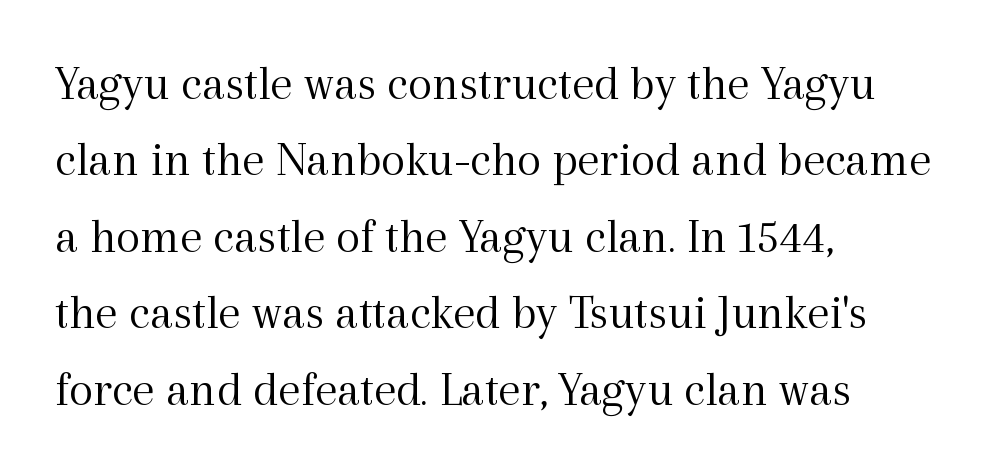
The image shows 50 px light serif type, upright; set left-aligned, normal line spacing (1.53x), normal letter spacing, not underlined; a medium x-height.
